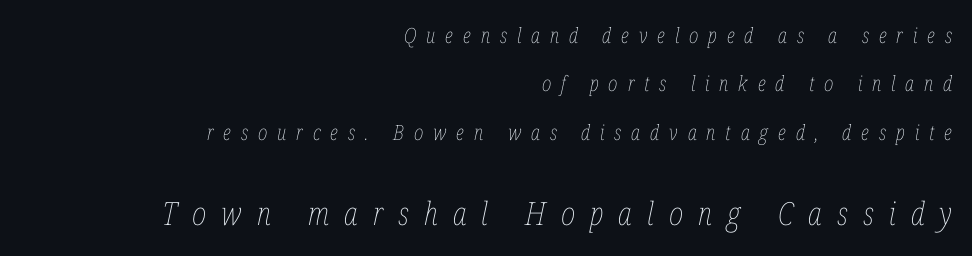
The image shows 32 px thin, condensed type, italic (leaning right); set right-aligned, loose line spacing (2.3x), unusually wide letter spacing (+0.47 em), not underlined; the second (bottom) block is 1.52x larger; low stroke contrast and a medium x-height.
